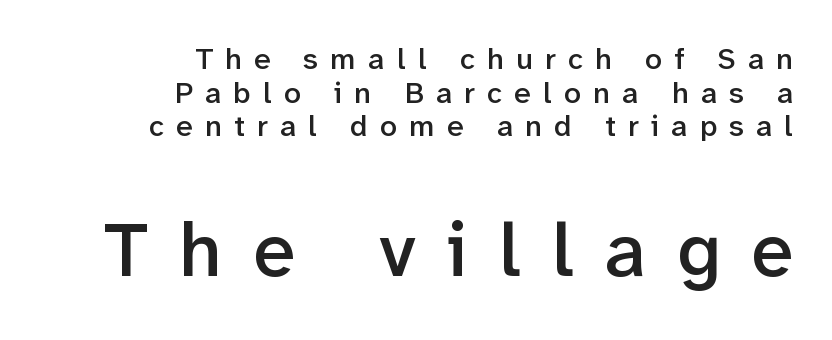
The image shows 76 px semibold sans-serif type, upright; set right-aligned, tight line spacing (1.12x), unusually wide letter spacing (+0.41 em), not underlined; the second (bottom) block is 2.53x larger; low stroke contrast and a medium x-height.
